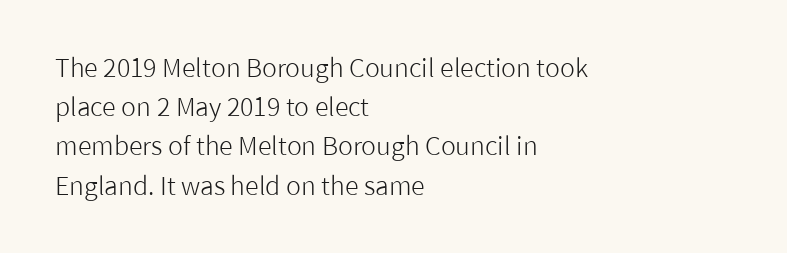
{"italic": "no", "bold": "no", "underline": "no", "align": "left", "line_spacing": "normal", "line_spacing_ratio": 1.57, "letter_spacing": "normal", "letter_spacing_em": 0.0, "glyph_px": 25}
